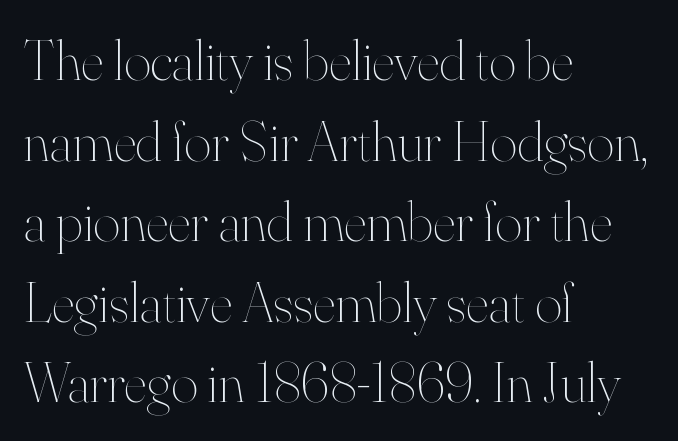
When letters stand straight like this, we call the style roman or upright. The type is set solid horizontally, with unmodified tracking. Weight class: somewhere from thin through regular. This rendering features lettering with no underline. Vertically, the passage feels balanced, rows spaced as you'd expect. Horizontal alignment here is leftward, the default for most running prose.
